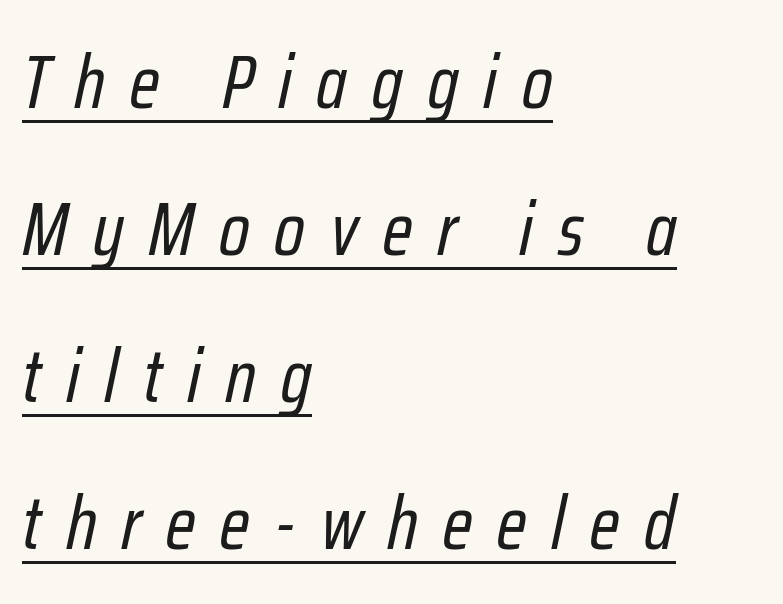
Q: Is the text bold? A: No.
Q: Is the text italic (slanted)? A: Yes, it leans right by about 12 degrees.
Q: Is the text underlined? A: Yes.
Q: How is the paragraph aligned? A: Left-aligned.
Q: Is the spacing between letters normal or unusually wide? A: Unusually wide.
Q: Is the spacing between lines tight, normal or loose? A: Loose.
Q: Width (condensed, normal, or wide)? A: Condensed.
Q: Stroke contrast? A: Low.
Q: x-height? A: Medium.
Q: Monospaced? A: No.
